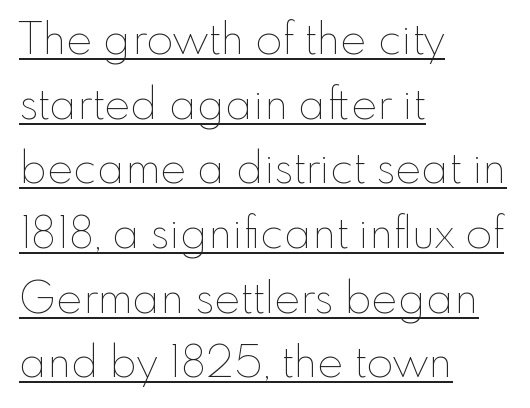
These characters rest on top of a visible drawn line. Evenly set lines give the paragraph a standard silhouette. Leftover space on each line is placed entirely after the last word. Nope, not italic — everything's standing straight. A typesetter would call this zero additional tracking. The font is comparable to plain body text, perhaps lighter.
